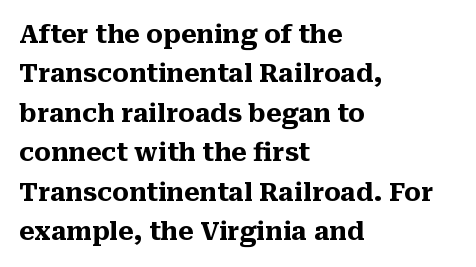
Evenly set lines give the paragraph a standard silhouette. Glance below the letters and you will spot only blank space. Typeset ragged right — the left edge is the straight one. This sample uses plain, unmodified letter spacing. Style check: upright. I'd describe the lettering as bold — thick and assertive.
